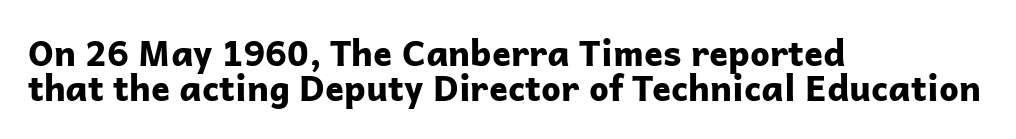
A typesetter would call this proportional, since set widths differ per character. Interline gaps are noticeably narrow in this sample. The space beneath each line is pristine and unruled. Look at the tracking — it's just the regular setting, nothing added. You can tell from the bare stems that sans-serif type was used. In CSS terms this would be text-align: left.
